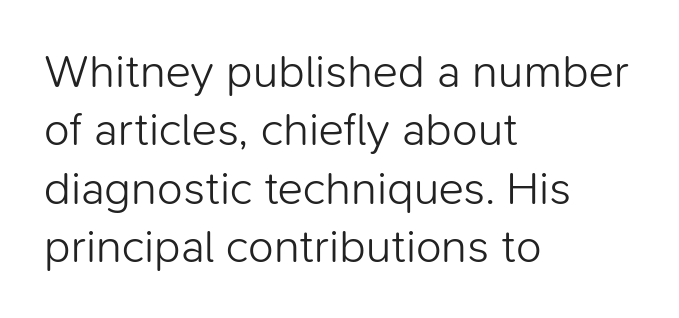
Q: Is the text bold? A: No.
Q: Is the text italic (slanted)? A: No, it is upright.
Q: Is the typeface a serif or a sans-serif typeface? A: Sans-serif.
Q: Is the text underlined? A: No.
Q: How is the paragraph aligned? A: Left-aligned.
Q: Is the spacing between letters normal or unusually wide? A: Normal.
Q: Width (condensed, normal, or wide)? A: Normal.
Q: Stroke contrast? A: Low.
Q: x-height? A: Medium.
Q: Monospaced? A: No.
